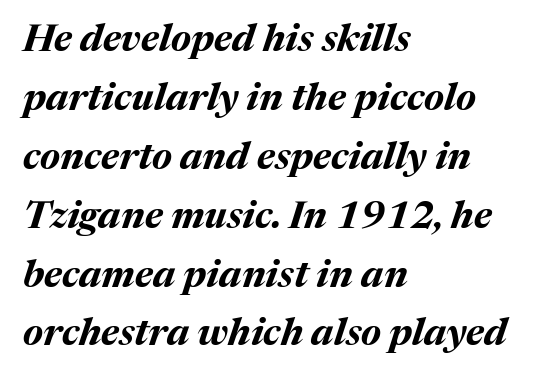
Q: Is the text bold? A: Yes.
Q: Is the text italic (slanted)? A: Yes, it leans right by about 17 degrees.
Q: Is the text underlined? A: No.
Q: How is the paragraph aligned? A: Left-aligned.
Q: Is the spacing between letters normal or unusually wide? A: Normal.
Q: Is the spacing between lines tight, normal or loose? A: Normal.
Q: Width (condensed, normal, or wide)? A: Normal.
Q: Stroke contrast? A: Medium.
Q: x-height? A: Medium.
Q: Monospaced? A: No.
